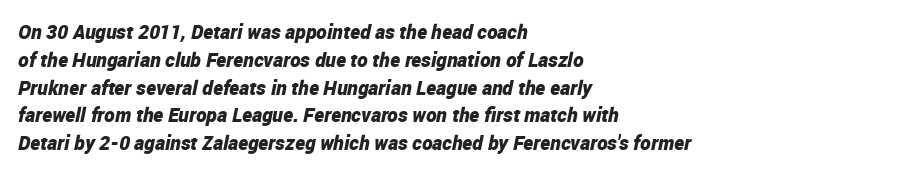
The specimen reads as italic at a glance. The characters look thick and weighty, a clear bold. Is the block centered? No — it sits flush against the left margin. Rule under the text: the space is simply empty. Notice how descenders clear the ascenders below comfortably — that's standard leading.
